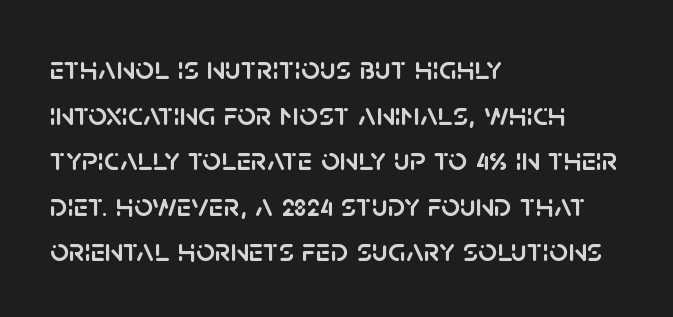
Q: Is the text italic (slanted)? A: No, it is upright.
Q: Is the typeface a serif or a sans-serif typeface? A: Sans-serif.
Q: Is the text underlined? A: No.
Q: How is the paragraph aligned? A: Left-aligned.
Q: Is the spacing between letters normal or unusually wide? A: Normal.
Q: Is the spacing between lines tight, normal or loose? A: Normal.
Q: Width (condensed, normal, or wide)? A: Normal.
Q: Stroke contrast? A: Low.
Q: x-height? A: Large.
Q: Monospaced? A: No.
